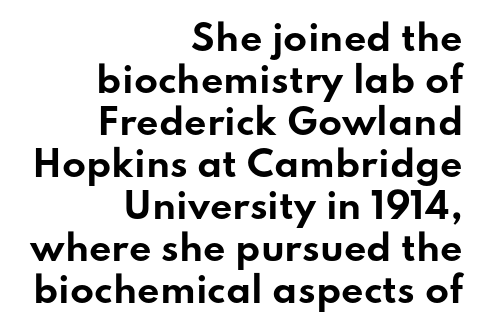
The image shows 35 px bold, wide sans-serif type, upright; set right-aligned, line spacing 1.2x, normal letter spacing, not underlined; low stroke contrast and a small x-height.
